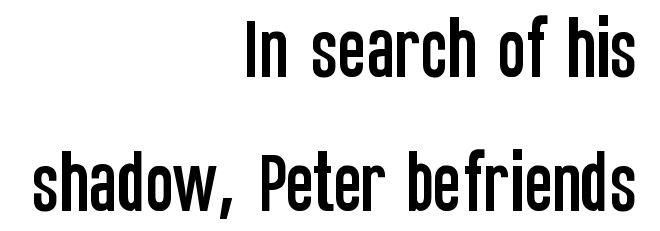
{"serif": "no", "italic": "no", "width": "condensed", "stroke_contrast": "low", "x_height": "large", "monospaced": "no", "underline": "no", "align": "right", "line_spacing": "loose", "line_spacing_ratio": 2.0, "letter_spacing": "normal", "letter_spacing_em": 0.0, "glyph_px": 67}
